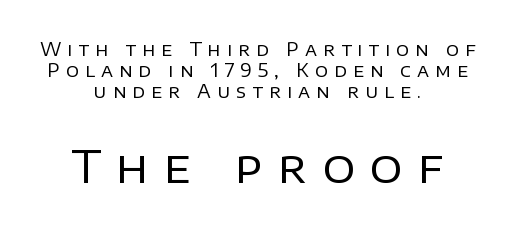
The image shows 45 px regular-weight sans-serif type, upright; set centered, line spacing 1.16x, unusually wide letter spacing (+0.34 em), not underlined; the second (bottom) block is 2.5x larger; low stroke contrast and a large x-height.
